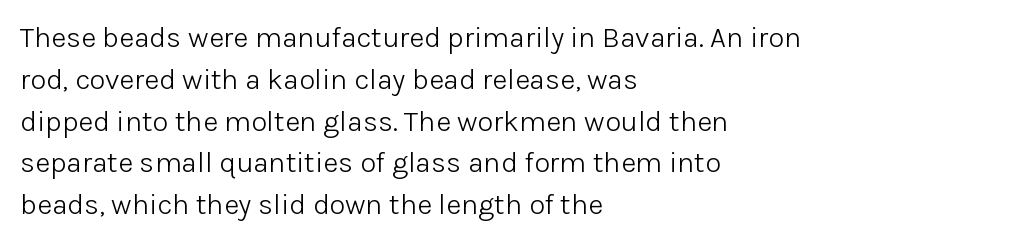
Tall strokes in this sample are plumb rather than angled. No feet cap the strokes, marking this as sans-serif type. Glance below the letters and you will spot only blank space. Every row of glyphs begins at an identical x-position on the left. The face used here is proportionally spaced, like ordinary book or web type. The letters sit at their default tracking, neither squeezed nor spread.
